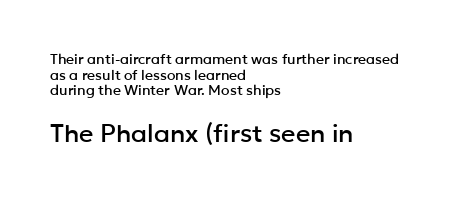
The image shows 25 px text type, upright; set left-aligned, tight line spacing (1.11x), normal letter spacing, not underlined; the second (bottom) block is 1.79x larger.
